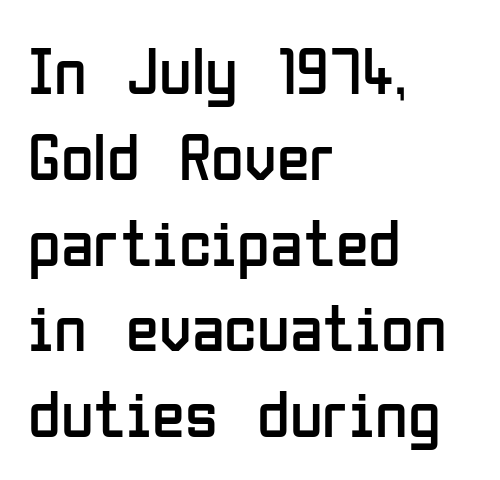
{"serif": "no", "italic": "no", "bold": "no", "weight": "regular", "width": "condensed", "stroke_contrast": "low", "x_height": "medium", "monospaced": "no", "underline": "no", "align": "left", "line_spacing": "normal", "line_spacing_ratio": 1.28, "letter_spacing": "normal", "letter_spacing_em": 0.0, "glyph_px": 67}
